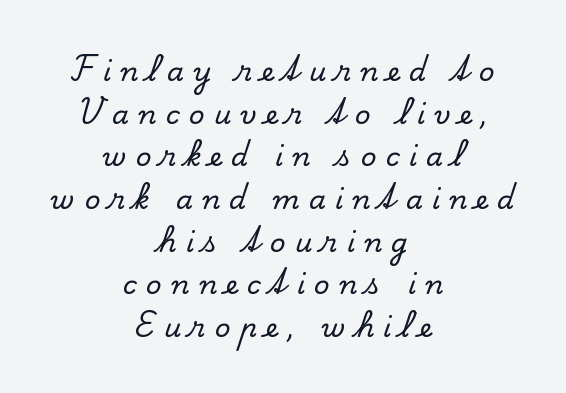
A typesetter would call this leading conventional body-copy spacing. Teacher's note: observe the equal gaps on both sides — that is centered alignment. Unmarked baselines from the first word to the last. Loose tracking; the words dissolve into strings of separated letters.
